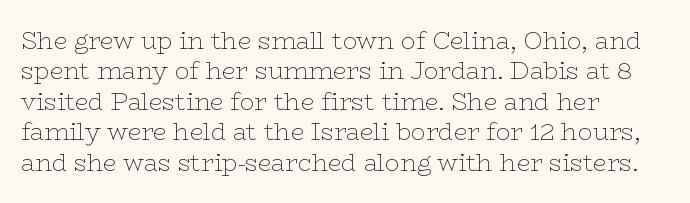
Q: Is the text bold? A: No.
Q: Is the text italic (slanted)? A: No, it is upright.
Q: Is the text underlined? A: No.
Q: How is the paragraph aligned? A: Left-aligned.
Q: Is the spacing between letters normal or unusually wide? A: Normal.
Q: Is the spacing between lines tight, normal or loose? A: Normal.
